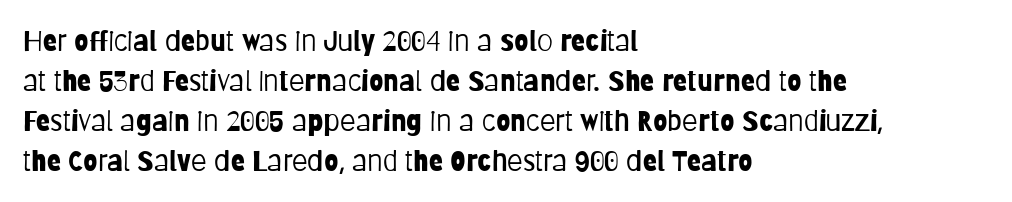
The image shows 29 px light, condensed sans-serif type, upright; set left-aligned, normal line spacing (1.38x), normal letter spacing, not underlined; low stroke contrast and a large x-height.
